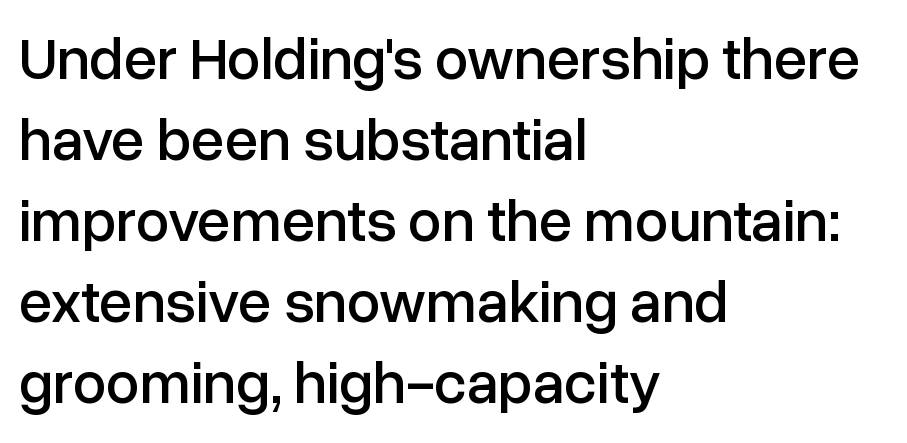
Q: Is the text italic (slanted)? A: No, it is upright.
Q: Is the typeface a serif or a sans-serif typeface? A: Sans-serif.
Q: Is the text underlined? A: No.
Q: How is the paragraph aligned? A: Left-aligned.
Q: Is the spacing between letters normal or unusually wide? A: Normal.
Q: Is the spacing between lines tight, normal or loose? A: Normal.
Q: Width (condensed, normal, or wide)? A: Normal.
Q: Stroke contrast? A: Low.
Q: x-height? A: Medium.
Q: Monospaced? A: No.
